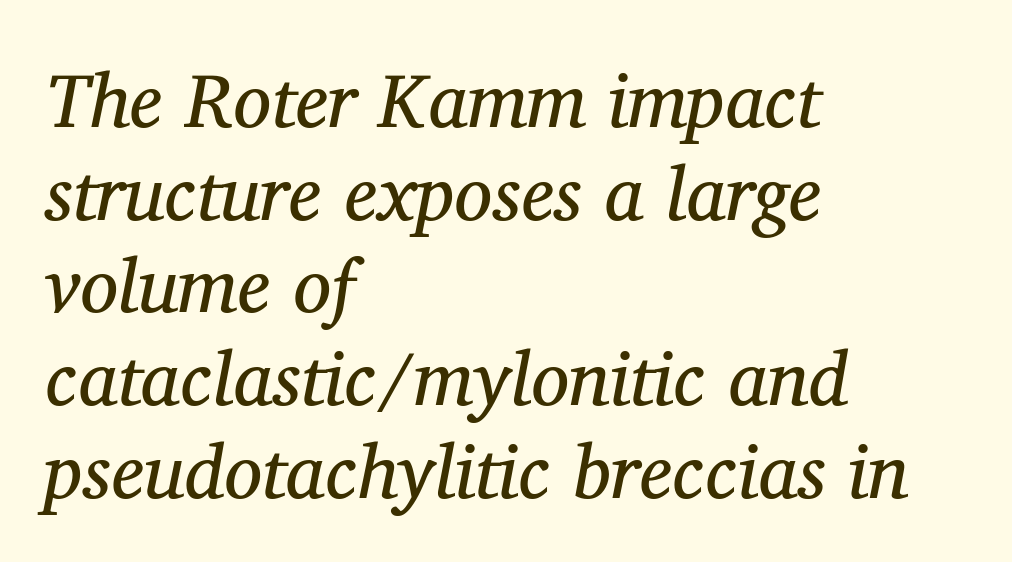
The face used here is proportionally spaced, like ordinary book or web type. What stands out about the letter spacing? Nothing — it is the standard amount. This rendering employs a face with finishing strokes, i.e., a serif. Clear beneath every line of the passage. Stroke mass is kept to a normal reading level or below. Emphasis-style slanted type is in use.
